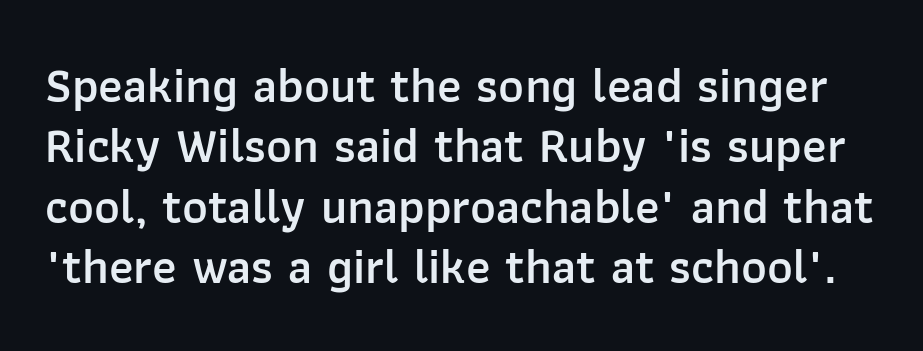
Q: Is the text bold? A: Semi-bold.
Q: Is the text italic (slanted)? A: No, it is upright.
Q: Is the typeface a serif or a sans-serif typeface? A: Sans-serif.
Q: Is the text underlined? A: No.
Q: Is the spacing between letters normal or unusually wide? A: Normal.
Q: Width (condensed, normal, or wide)? A: Normal.
Q: Stroke contrast? A: Low.
Q: x-height? A: Medium.
Q: Monospaced? A: No.
